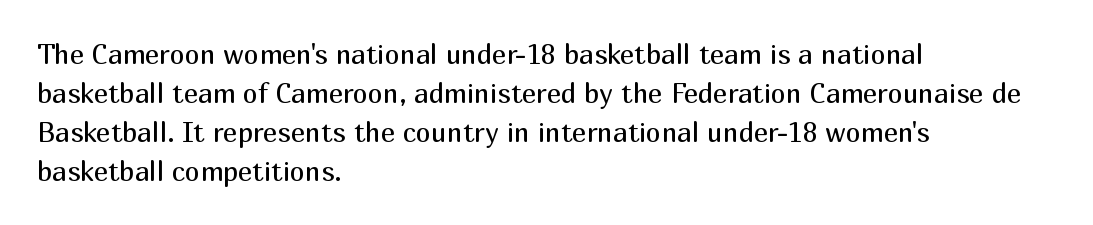
{"italic": "no", "bold": "no", "underline": "no", "align": "left", "line_spacing": "normal", "line_spacing_ratio": 1.45, "letter_spacing": "normal", "letter_spacing_em": 0.0, "glyph_px": 27}
